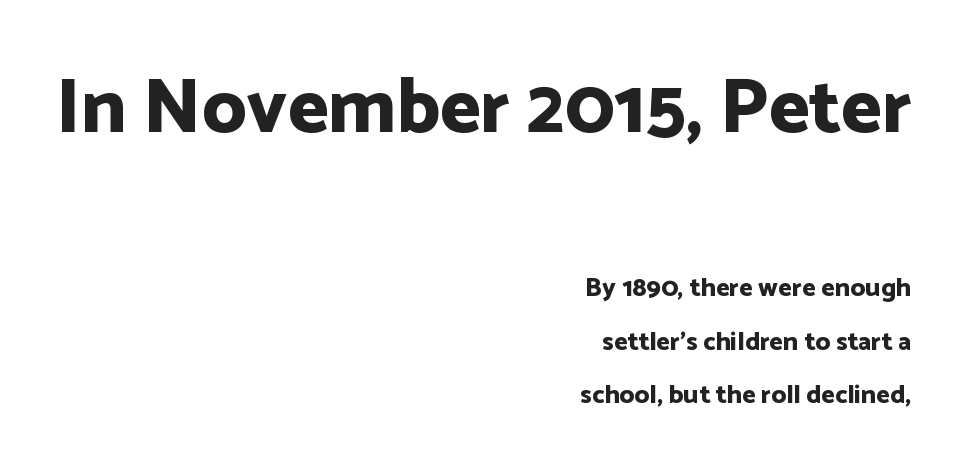
Q: Is the text bold? A: Yes.
Q: Is the text italic (slanted)? A: No, it is upright.
Q: Is the typeface a serif or a sans-serif typeface? A: Sans-serif.
Q: Is the text underlined? A: No.
Q: How is the paragraph aligned? A: Right-aligned.
Q: Is the spacing between letters normal or unusually wide? A: Normal.
Q: Is the spacing between lines tight, normal or loose? A: Loose.
Q: Which block of text is set in a larger size, the first (top) or the second (bottom)? A: The first (top) one.
Q: Width (condensed, normal, or wide)? A: Normal.
Q: Stroke contrast? A: Low.
Q: x-height? A: Medium.
Q: Monospaced? A: No.
